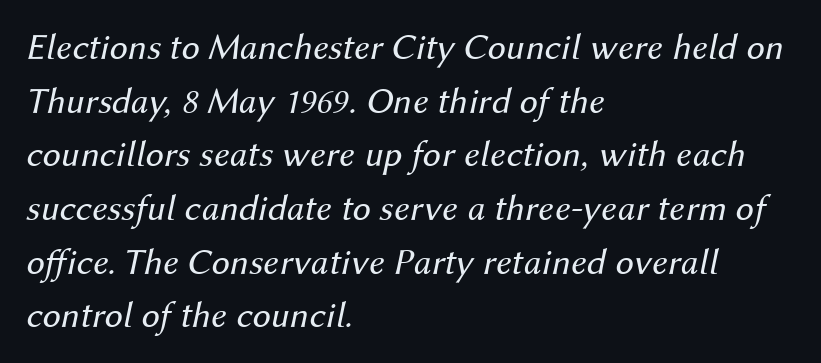
{"italic": "yes", "lean": "right", "slant_degrees": 12, "bold": "no", "weight": "regular", "width": "normal", "stroke_contrast": "medium", "x_height": "medium", "monospaced": "no", "underline": "no", "align": "left", "line_spacing": "normal", "line_spacing_ratio": 1.45, "letter_spacing": "normal", "letter_spacing_em": 0.0, "glyph_px": 37}
